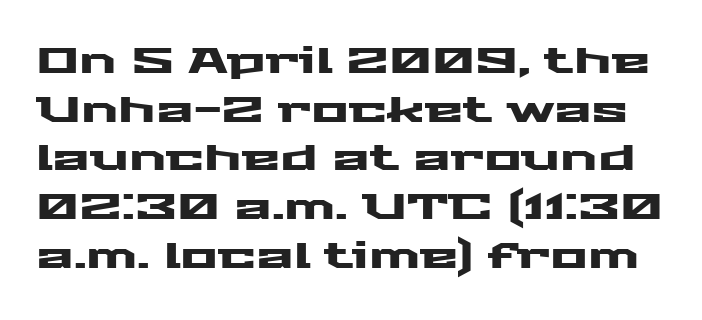
Observe the ordinary spacing: letters are neighbours, not strangers. Each letter's strokes conclude bluntly, with no projecting serifs. Italic? Not at all — the glyphs are vertical. The space directly below the letters is spotless. Honestly, the row spacing looks completely unremarkable.
